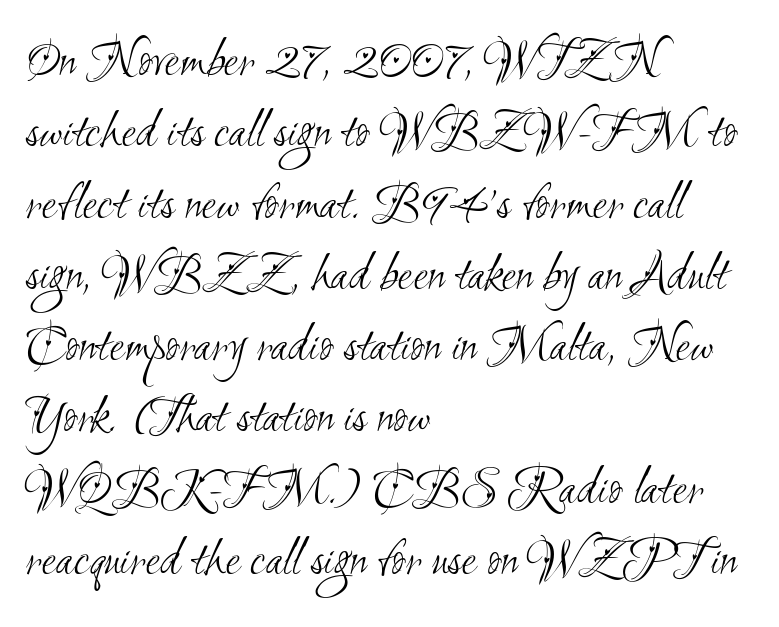
Q: Is the text bold? A: No.
Q: Is the typeface a serif or a sans-serif typeface? A: Sans-serif.
Q: Is the text underlined? A: No.
Q: How is the paragraph aligned? A: Left-aligned.
Q: Is the spacing between letters normal or unusually wide? A: Normal.
Q: Is the spacing between lines tight, normal or loose? A: Normal.
Q: Width (condensed, normal, or wide)? A: Condensed.
Q: Stroke contrast? A: Medium.
Q: x-height? A: Small.
Q: Monospaced? A: No.
